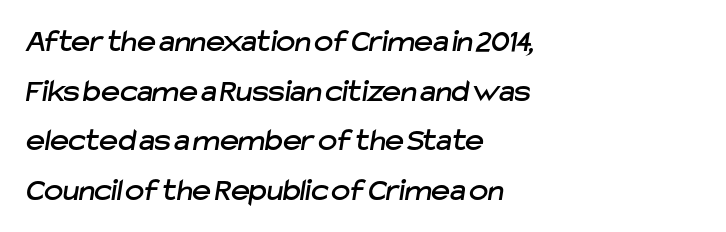
The image shows 32 px sans-serif type; set left-aligned, normal line spacing (1.55x), normal letter spacing, not underlined; low stroke contrast and a medium x-height.
